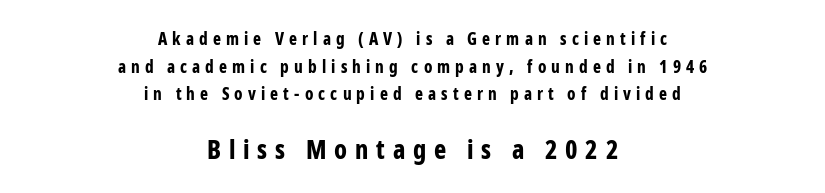
The specimen omits any rule beneath the text block's lines. Teacher's note: observe the equal gaps on both sides — that is centered alignment. Leading: standard. The face used here appears at its bigger size in the lower chunk.
